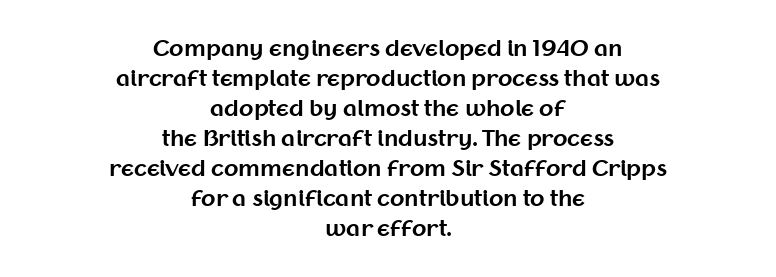
Q: Is the text bold? A: Yes.
Q: Is the text italic (slanted)? A: No, it is upright.
Q: Is the text underlined? A: No.
Q: How is the paragraph aligned? A: Centered.
Q: Is the spacing between letters normal or unusually wide? A: Normal.
Q: Is the spacing between lines tight, normal or loose? A: Normal.
